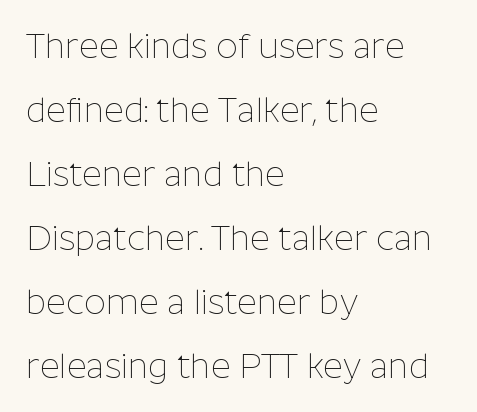
The image shows 34 px thin sans-serif type, upright; set left-aligned, line spacing 1.88x, normal letter spacing, not underlined; low stroke contrast and a medium x-height.
